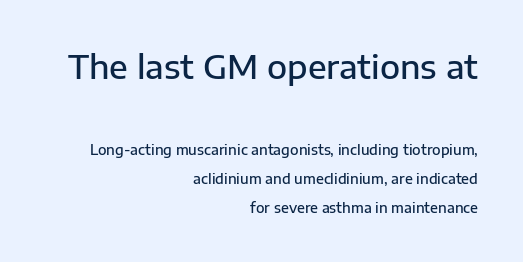
{"serif": "no", "italic": "no", "bold": "semi", "weight": "semibold", "width": "normal", "stroke_contrast": "low", "x_height": "medium", "monospaced": "no", "underline": "no", "align": "right", "line_spacing": "loose", "line_spacing_ratio": 2.07, "letter_spacing": "normal", "letter_spacing_em": 0.0, "larger_block": "first", "size_ratio": 2.36, "glyph_px": 33}
